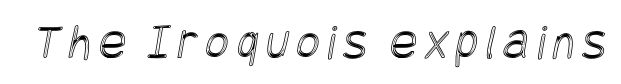
Descenders hang freely into open space.
